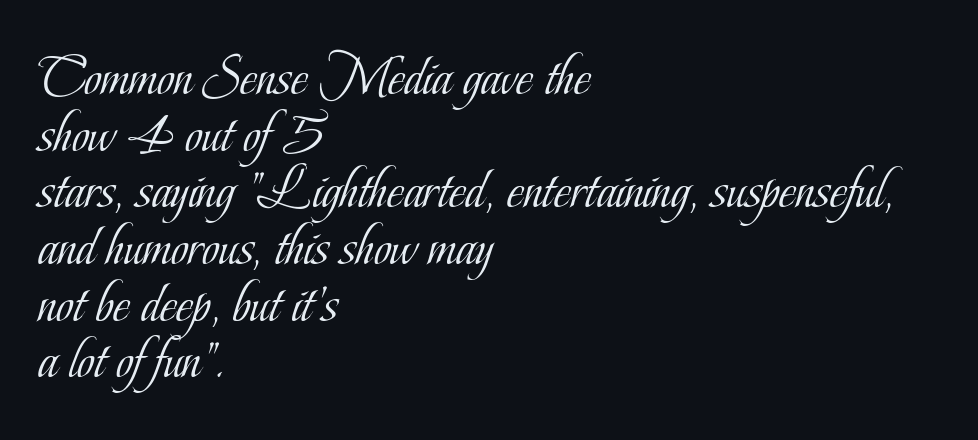
The image shows 59 px light, condensed serif type; set left-aligned, tight line spacing (0.96x), normal letter spacing, not underlined; low stroke contrast and a small x-height.
